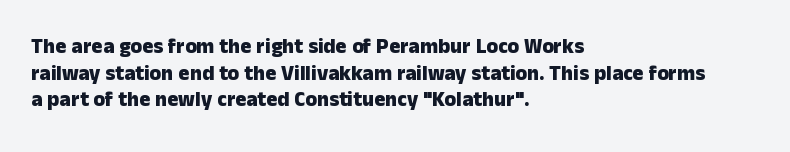
The image shows 21 px bold type, upright; set left-aligned, normal line spacing (1.27x), normal letter spacing, not underlined.
